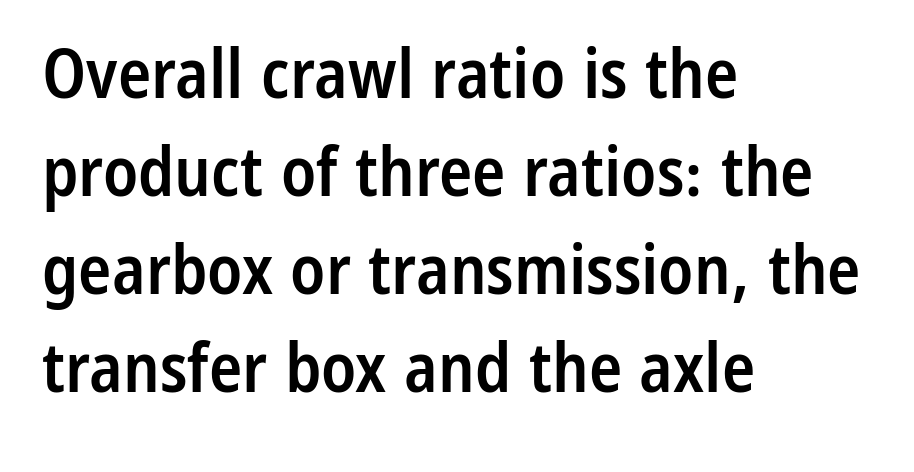
Q: Is the text bold? A: Semi-bold.
Q: Is the text italic (slanted)? A: No, it is upright.
Q: Is the typeface a serif or a sans-serif typeface? A: Sans-serif.
Q: Is the text underlined? A: No.
Q: How is the paragraph aligned? A: Left-aligned.
Q: Is the spacing between letters normal or unusually wide? A: Normal.
Q: Is the spacing between lines tight, normal or loose? A: Normal.
Q: Width (condensed, normal, or wide)? A: Condensed.
Q: Stroke contrast? A: Low.
Q: x-height? A: Medium.
Q: Monospaced? A: No.
